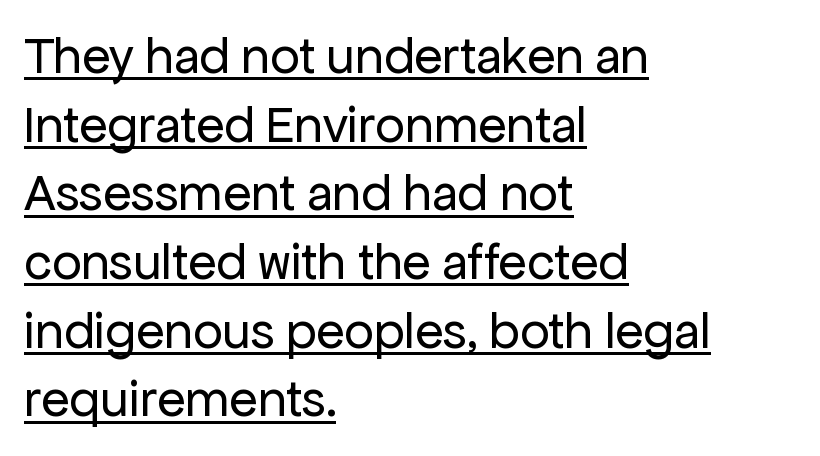
Q: Is the text bold? A: No.
Q: Is the text italic (slanted)? A: No, it is upright.
Q: Is the typeface a serif or a sans-serif typeface? A: Sans-serif.
Q: Is the text underlined? A: Yes.
Q: How is the paragraph aligned? A: Left-aligned.
Q: Is the spacing between letters normal or unusually wide? A: Normal.
Q: Is the spacing between lines tight, normal or loose? A: Normal.
Q: Width (condensed, normal, or wide)? A: Normal.
Q: Stroke contrast? A: Low.
Q: x-height? A: Medium.
Q: Monospaced? A: No.
